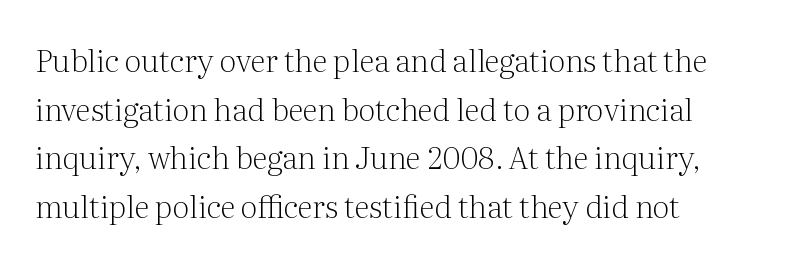
Q: Is the text bold? A: No.
Q: Is the text italic (slanted)? A: No, it is upright.
Q: Is the typeface a serif or a sans-serif typeface? A: Serif.
Q: Is the text underlined? A: No.
Q: How is the paragraph aligned? A: Left-aligned.
Q: Is the spacing between letters normal or unusually wide? A: Normal.
Q: Is the spacing between lines tight, normal or loose? A: Normal.
Q: Width (condensed, normal, or wide)? A: Normal.
Q: Stroke contrast? A: Medium.
Q: x-height? A: Medium.
Q: Monospaced? A: No.
